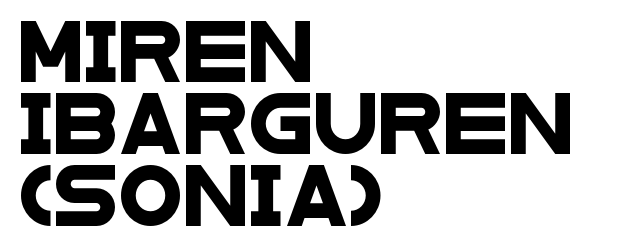
Q: Is the typeface a serif or a sans-serif typeface? A: Sans-serif.
Q: Is the text underlined? A: No.
Q: How is the paragraph aligned? A: Left-aligned.
Q: Is the spacing between letters normal or unusually wide? A: Normal.
Q: Width (condensed, normal, or wide)? A: Wide.
Q: Stroke contrast? A: Low.
Q: x-height? A: Large.
Q: Monospaced? A: No.
